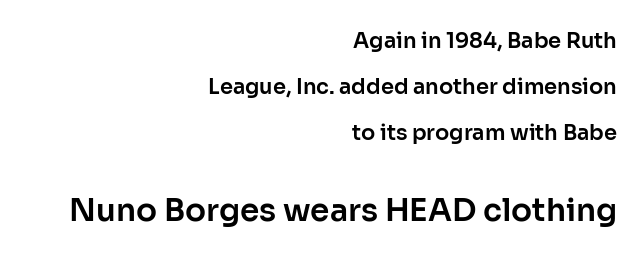
The image shows 31 px sans-serif type, upright; set right-aligned, loose line spacing (2.2x), normal letter spacing, not underlined; the second (bottom) block is 1.48x larger; low stroke contrast and a medium x-height.
